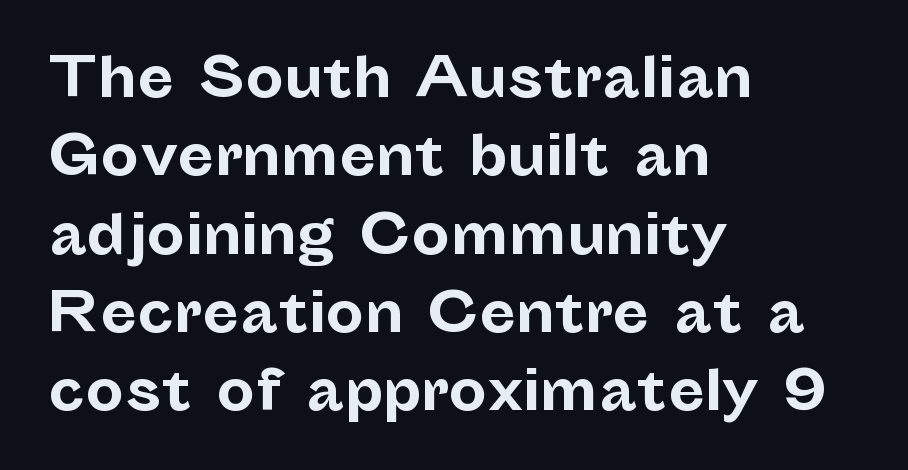
{"serif": "no", "italic": "no", "bold": "yes", "weight": "bold", "width": "normal", "stroke_contrast": "low", "x_height": "medium", "monospaced": "no", "underline": "no", "align": "left", "line_spacing": "normal", "line_spacing_ratio": 1.45, "letter_spacing": "normal", "letter_spacing_em": 0.0, "glyph_px": 54}
